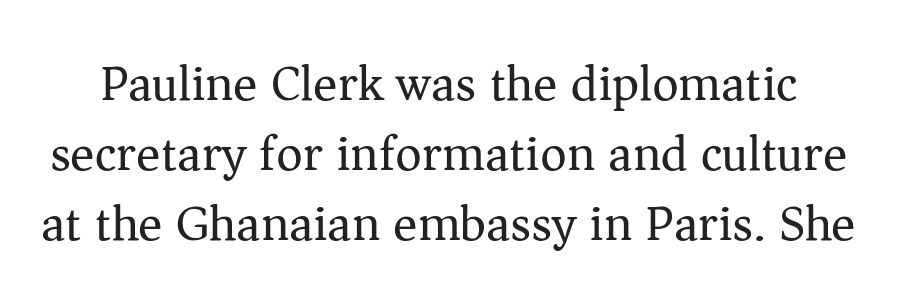
Font category for this specimen: serif. These lines are rendered in a variable-pitch font. Each word holds together tightly as a unit, with standard inter-letter gaps. Lines of text with bare space underneath. No extra ink here — the face is not bold. This sample keeps an unexceptional amount of space between lines.
